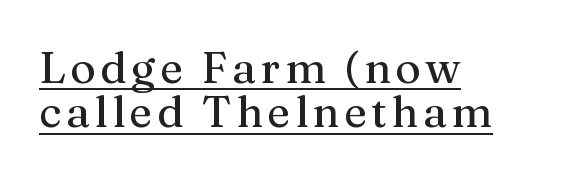
Q: Is the text italic (slanted)? A: No, it is upright.
Q: Is the typeface a serif or a sans-serif typeface? A: Serif.
Q: Is the text underlined? A: Yes.
Q: How is the paragraph aligned? A: Left-aligned.
Q: Is the spacing between lines tight, normal or loose? A: Tight.
Q: Width (condensed, normal, or wide)? A: Normal.
Q: Stroke contrast? A: Medium.
Q: x-height? A: Medium.
Q: Monospaced? A: No.
